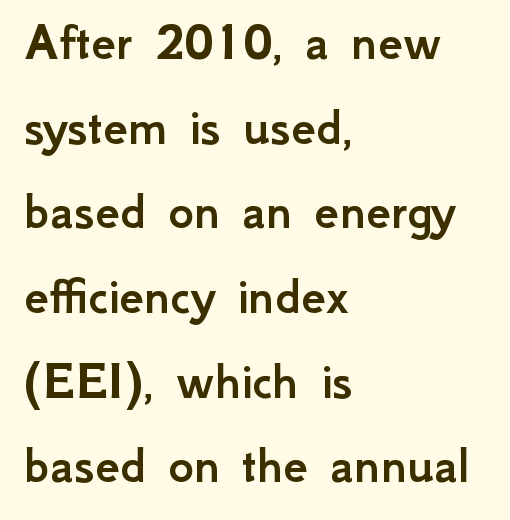
The image shows 55 px sans-serif type, upright; set left-aligned, normal line spacing (1.54x), normal letter spacing, not underlined; low stroke contrast and a small x-height.
